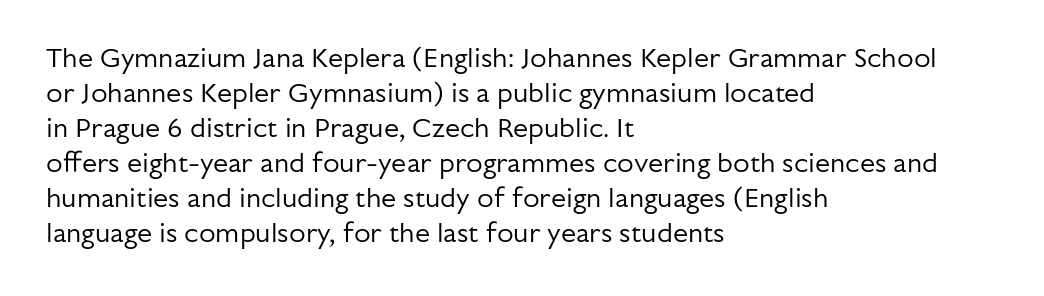
Q: Is the text bold? A: No.
Q: Is the text italic (slanted)? A: No, it is upright.
Q: Is the text underlined? A: No.
Q: How is the paragraph aligned? A: Left-aligned.
Q: Is the spacing between letters normal or unusually wide? A: Normal.
Q: Is the spacing between lines tight, normal or loose? A: Normal.
